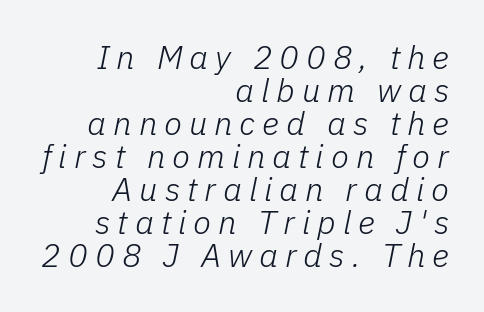
Someone cranked the tracking dial way up on this one. Looks like regular typesetting: each glyph gets only the width it needs. Clear beneath every line of the passage. Compared with typical paragraphs, the rows here are closer together.
